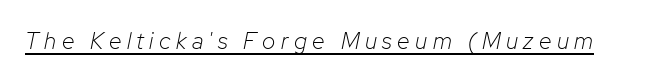
The image shows 23 px text type, italic (leaning right); set unusually wide letter spacing (+0.24 em), underlined.
